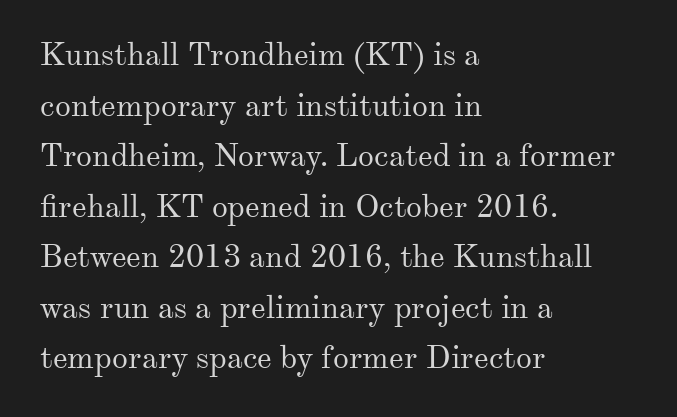
Q: Is the text bold? A: No.
Q: Is the text italic (slanted)? A: No, it is upright.
Q: Is the typeface a serif or a sans-serif typeface? A: Serif.
Q: Is the text underlined? A: No.
Q: How is the paragraph aligned? A: Left-aligned.
Q: Is the spacing between letters normal or unusually wide? A: Normal.
Q: Is the spacing between lines tight, normal or loose? A: Normal.
Q: Width (condensed, normal, or wide)? A: Normal.
Q: Stroke contrast? A: Medium.
Q: x-height? A: Small.
Q: Monospaced? A: No.
